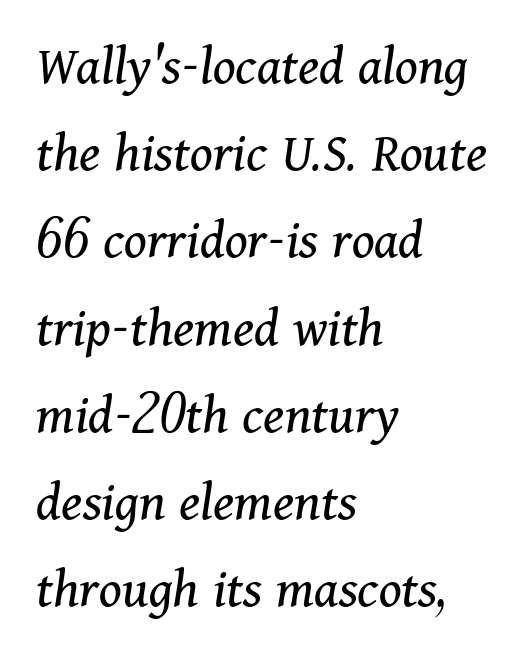
The image shows 57 px regular-weight serif type, italic (leaning right); set left-aligned, normal line spacing (1.53x), normal letter spacing, not underlined; medium stroke contrast and a medium x-height.
